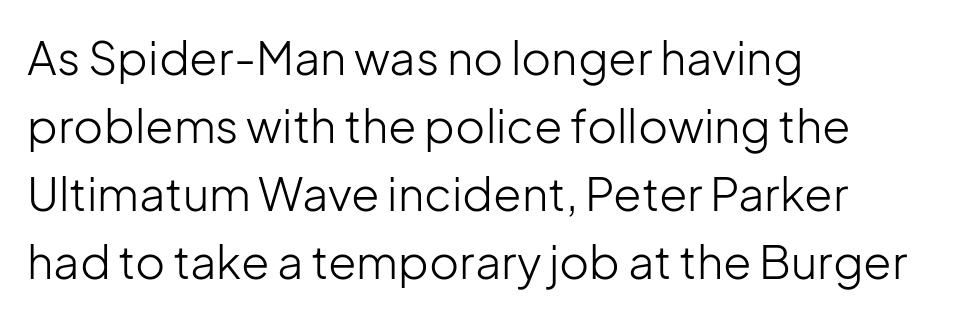
Q: Is the text bold? A: No.
Q: Is the text italic (slanted)? A: No, it is upright.
Q: Is the typeface a serif or a sans-serif typeface? A: Sans-serif.
Q: Is the text underlined? A: No.
Q: How is the paragraph aligned? A: Left-aligned.
Q: Is the spacing between letters normal or unusually wide? A: Normal.
Q: Is the spacing between lines tight, normal or loose? A: Normal.
Q: Width (condensed, normal, or wide)? A: Normal.
Q: Stroke contrast? A: Low.
Q: x-height? A: Medium.
Q: Monospaced? A: No.
